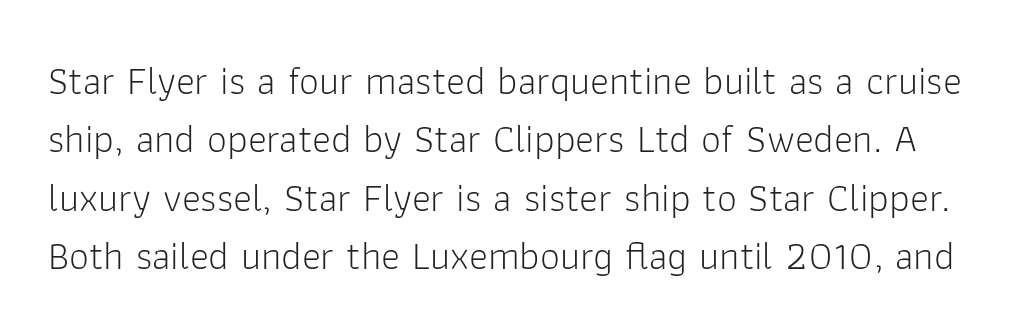
Q: Is the text bold? A: No.
Q: Is the text italic (slanted)? A: No, it is upright.
Q: Is the typeface a serif or a sans-serif typeface? A: Sans-serif.
Q: Is the text underlined? A: No.
Q: Is the spacing between letters normal or unusually wide? A: Normal.
Q: Is the spacing between lines tight, normal or loose? A: Normal.
Q: Width (condensed, normal, or wide)? A: Normal.
Q: Stroke contrast? A: Low.
Q: x-height? A: Medium.
Q: Monospaced? A: No.
